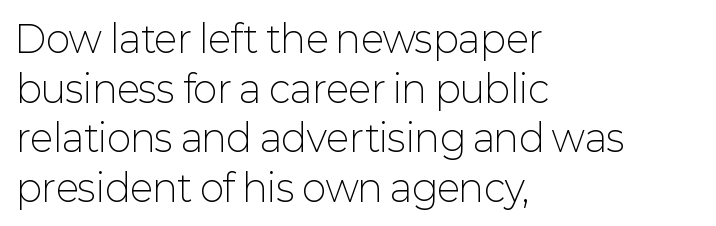
The image shows 37 px light sans-serif type, upright; set left-aligned, normal line spacing (1.34x), normal letter spacing, not underlined; low stroke contrast and a medium x-height.
